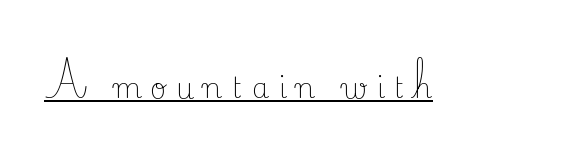
{"serif": "yes", "italic": "no", "bold": "no", "weight": "light", "width": "normal", "stroke_contrast": "low", "x_height": "small", "monospaced": "no", "underline": "yes", "letter_spacing": "wide", "letter_spacing_em": 0.33, "glyph_px": 28}
